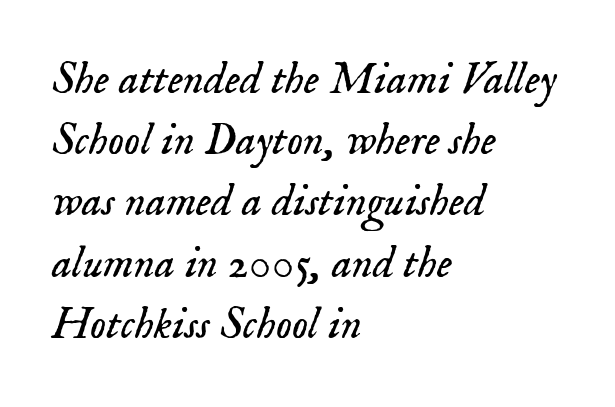
Is this a fixed-width face? No — the glyphs have proportional, varying widths. The typography opts for an oblique posture over an upright one. The text was rendered using a seriffed face with decorative stroke endings. Nobody touched the tracking dial on this one.
